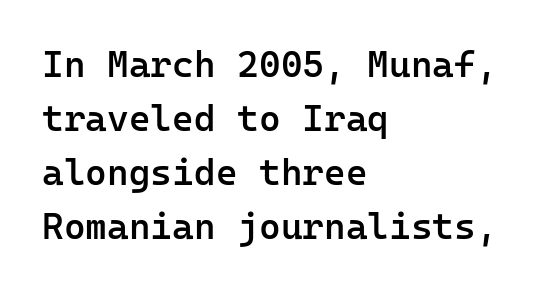
The image shows 37 px semibold sans-serif type, upright, monospaced; set left-aligned, normal line spacing (1.46x), normal letter spacing, not underlined; low stroke contrast and a medium x-height.
